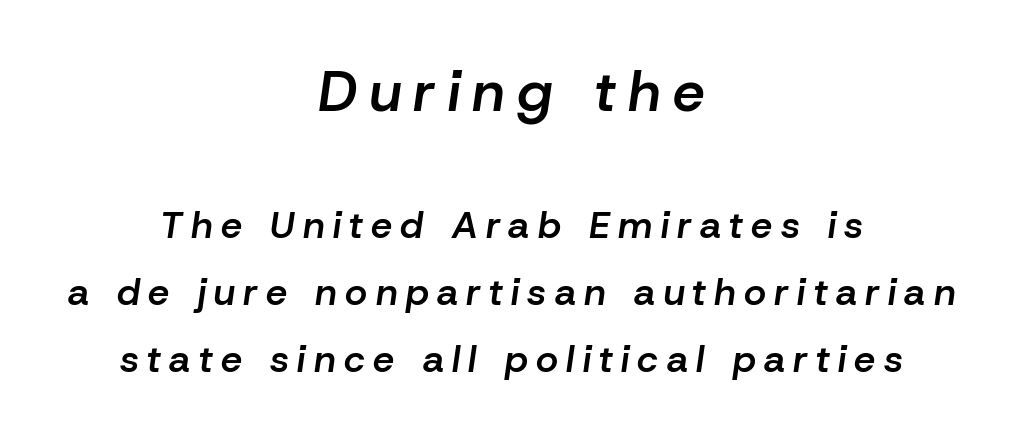
{"italic": "yes", "lean": "right", "slant_degrees": 8, "bold": "semi", "weight": "semibold", "width": "normal", "stroke_contrast": "low", "x_height": "medium", "monospaced": "no", "underline": "no", "align": "center", "line_spacing_ratio": 1.76, "letter_spacing": "wide", "letter_spacing_em": 0.22, "larger_block": "first", "size_ratio": 1.5, "glyph_px": 57}
